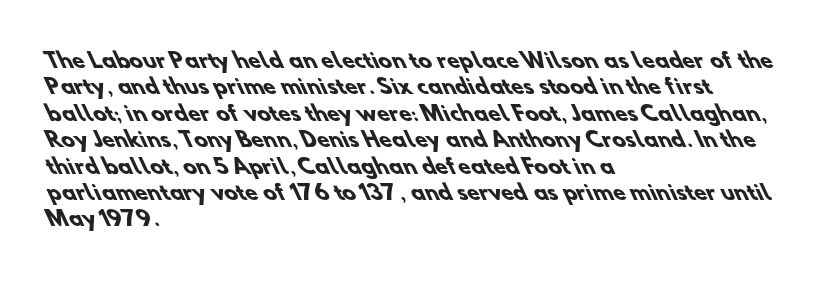
The image shows 20 px bold type; set left-aligned, normal line spacing (1.32x), normal letter spacing, not underlined.
